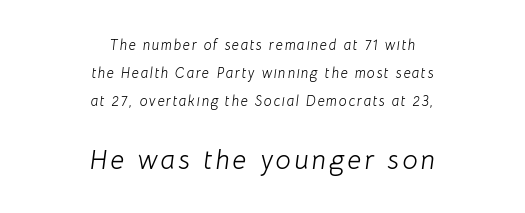
The image shows 27 px text type, italic (leaning right); set centered, loose line spacing (2.0x), not underlined; the second (bottom) block is 1.93x larger.
